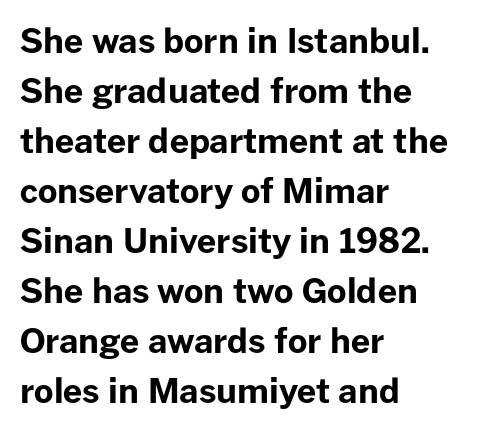
The image shows 34 px bold sans-serif type, upright; set left-aligned, normal line spacing (1.47x), normal letter spacing, not underlined; low stroke contrast and a medium x-height.
